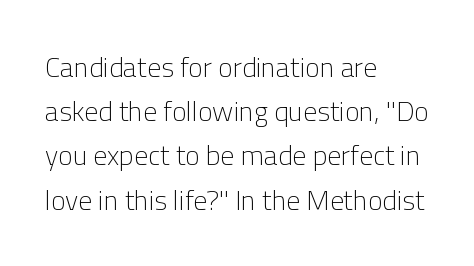
Q: Is the text bold? A: No.
Q: Is the text italic (slanted)? A: No, it is upright.
Q: Is the typeface a serif or a sans-serif typeface? A: Sans-serif.
Q: Is the text underlined? A: No.
Q: How is the paragraph aligned? A: Left-aligned.
Q: Is the spacing between letters normal or unusually wide? A: Normal.
Q: Is the spacing between lines tight, normal or loose? A: Normal.
Q: Width (condensed, normal, or wide)? A: Normal.
Q: Stroke contrast? A: Low.
Q: x-height? A: Medium.
Q: Monospaced? A: No.
